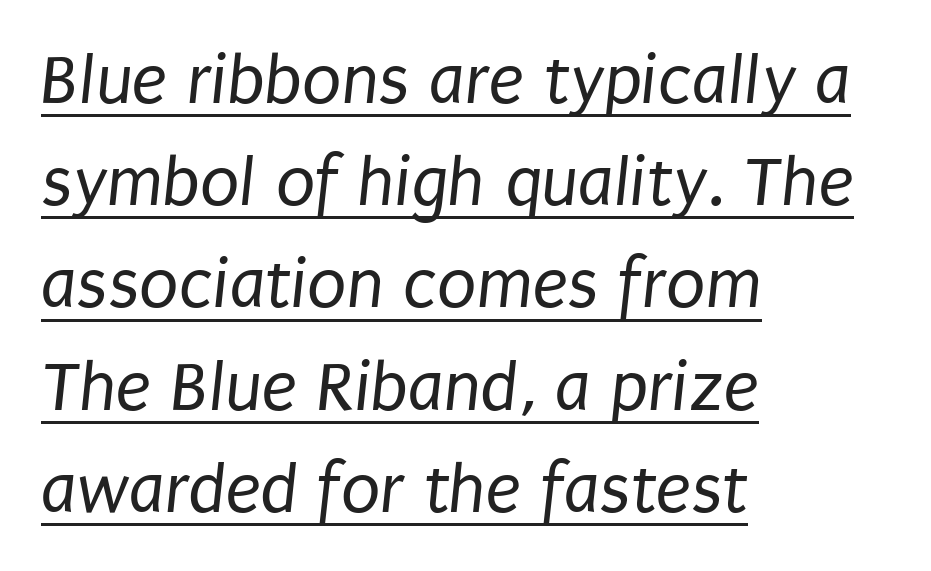
Is the letter spacing exaggerated? No — it looks like the ordinary default. The line-height multiplier appears to be the usual default. Ink coverage per letter is moderate at most. Regarding serifs, this sample does without them. If you drew a ruler down the left edge, every line would touch it.
